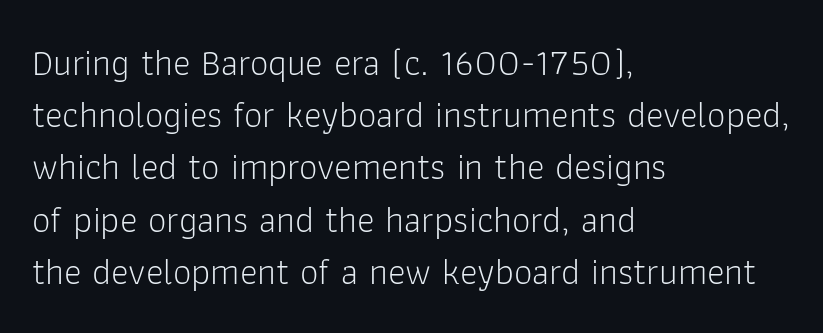
{"serif": "no", "italic": "no", "bold": "no", "weight": "light", "width": "normal", "stroke_contrast": "low", "x_height": "medium", "monospaced": "no", "underline": "no", "align": "left", "line_spacing": "normal", "line_spacing_ratio": 1.41, "letter_spacing": "normal", "letter_spacing_em": 0.0, "glyph_px": 37}
